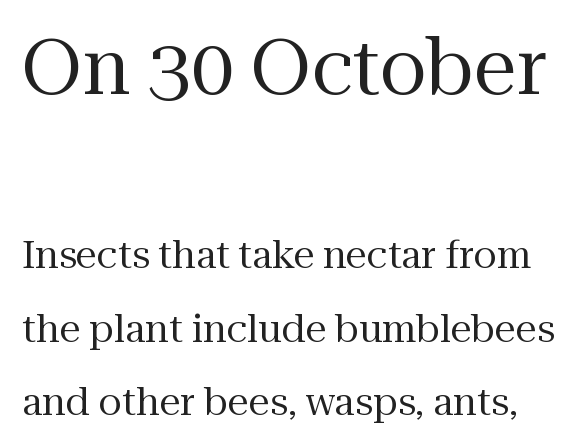
{"serif": "yes", "italic": "no", "bold": "no", "weight": "regular", "width": "normal", "stroke_contrast": "medium", "x_height": "medium", "monospaced": "no", "underline": "no", "line_spacing": "loose", "line_spacing_ratio": 1.93, "letter_spacing": "normal", "letter_spacing_em": 0.0, "larger_block": "first", "size_ratio": 2.03, "glyph_px": 77}
